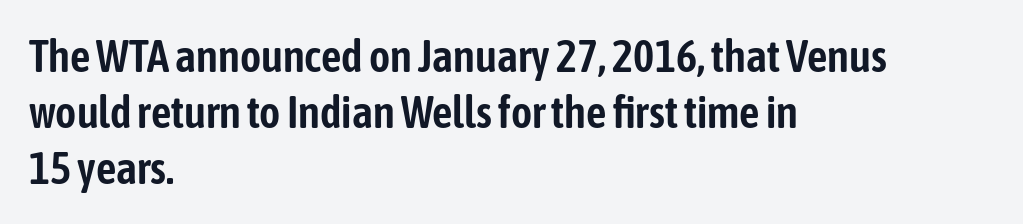
{"serif": "no", "italic": "no", "width": "condensed", "stroke_contrast": "low", "x_height": "medium", "monospaced": "no", "underline": "no", "align": "left", "line_spacing": "normal", "line_spacing_ratio": 1.25, "letter_spacing": "normal", "letter_spacing_em": 0.0, "glyph_px": 45}
